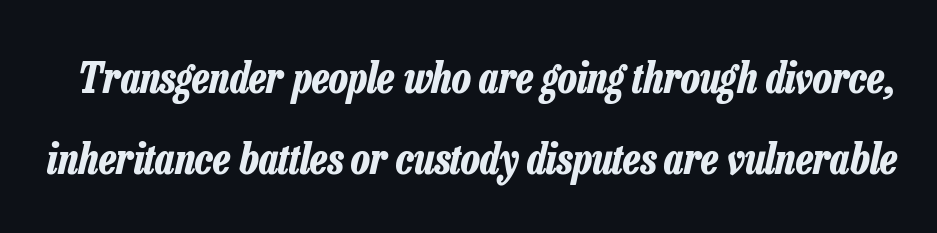
The horizontal fit of the characters is conventional and even. What's the leading like? Stretched, with rows far apart. Spacing verdict: proportional, widths tailored to each character. Caption: bold face, heavy strokes. Designer's note — italics engaged. The baseline area is clear.
